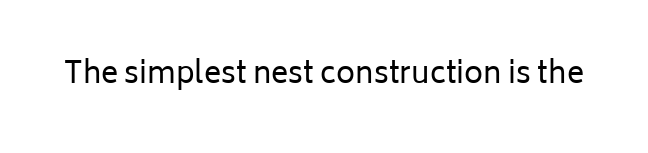
Does the lettering tilt? It doesn't — this is upright. Here the designer chose a conventional face with non-uniform glyph widths. Unmarked baselines from the first word to the last. Look at the tracking — it's just the regular setting, nothing added.
